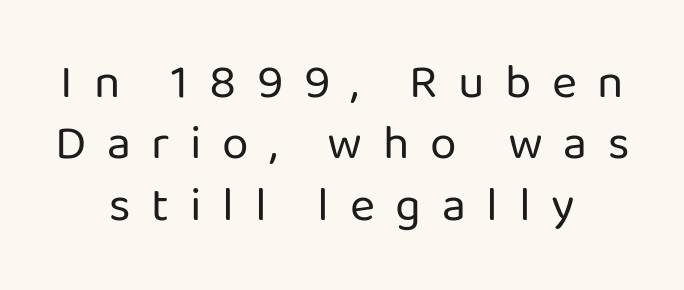
The image shows 48 px regular-weight sans-serif type, upright; set centered, normal line spacing (1.28x), unusually wide letter spacing (+0.43 em), not underlined; low stroke contrast and a medium x-height.
